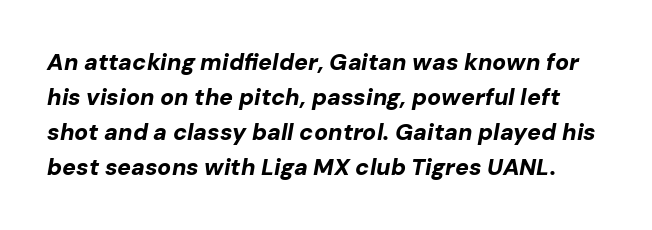
Q: Is the text bold? A: Yes.
Q: Is the text italic (slanted)? A: Yes, it leans right by about 10 degrees.
Q: Is the text underlined? A: No.
Q: Is the spacing between letters normal or unusually wide? A: Normal.
Q: Is the spacing between lines tight, normal or loose? A: Normal.
